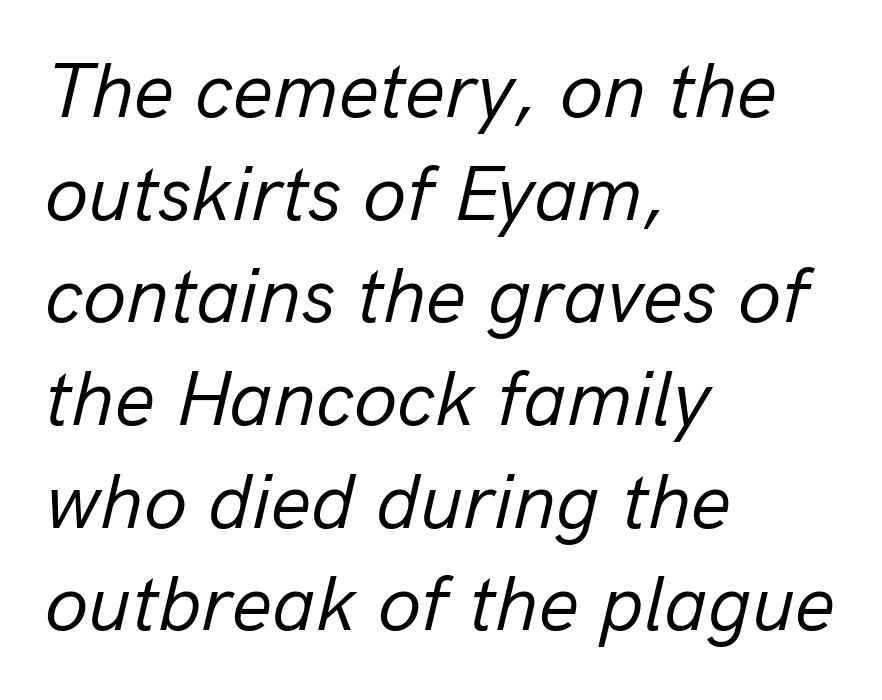
Q: Is the text bold? A: No.
Q: Is the text italic (slanted)? A: Yes, it leans right by about 13 degrees.
Q: Is the text underlined? A: No.
Q: How is the paragraph aligned? A: Left-aligned.
Q: Is the spacing between letters normal or unusually wide? A: Normal.
Q: Is the spacing between lines tight, normal or loose? A: Normal.
Q: Width (condensed, normal, or wide)? A: Normal.
Q: Stroke contrast? A: Low.
Q: x-height? A: Medium.
Q: Monospaced? A: No.
